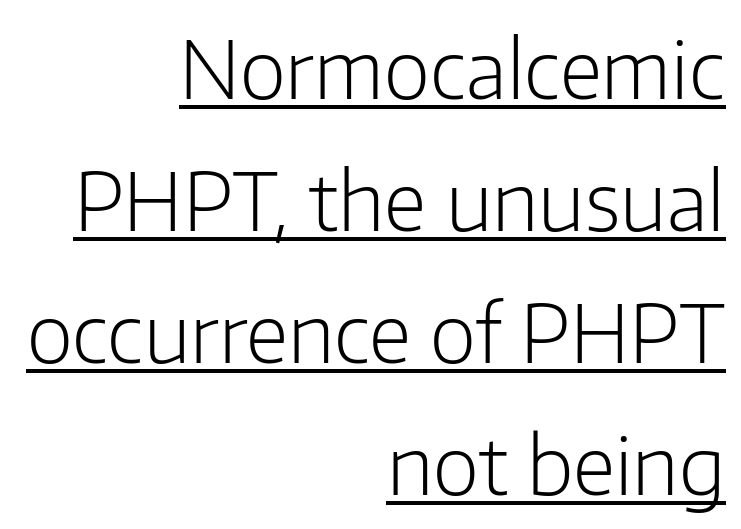
Q: Is the text bold? A: No.
Q: Is the text italic (slanted)? A: No, it is upright.
Q: Is the typeface a serif or a sans-serif typeface? A: Sans-serif.
Q: Is the text underlined? A: Yes.
Q: How is the paragraph aligned? A: Right-aligned.
Q: Is the spacing between letters normal or unusually wide? A: Normal.
Q: Is the spacing between lines tight, normal or loose? A: Normal.
Q: Width (condensed, normal, or wide)? A: Normal.
Q: Stroke contrast? A: Low.
Q: x-height? A: Medium.
Q: Monospaced? A: No.
